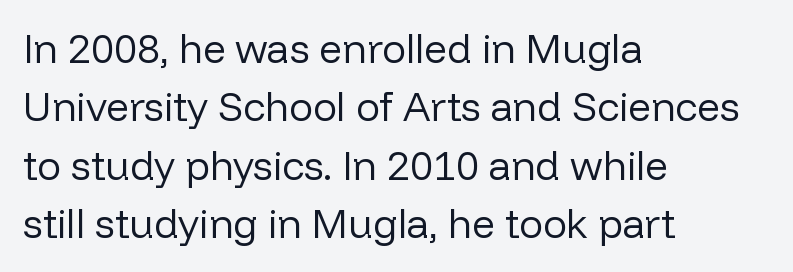
Q: Is the text bold? A: No.
Q: Is the text italic (slanted)? A: No, it is upright.
Q: Is the typeface a serif or a sans-serif typeface? A: Sans-serif.
Q: Is the text underlined? A: No.
Q: How is the paragraph aligned? A: Left-aligned.
Q: Is the spacing between letters normal or unusually wide? A: Normal.
Q: Is the spacing between lines tight, normal or loose? A: Normal.
Q: Width (condensed, normal, or wide)? A: Normal.
Q: Stroke contrast? A: Low.
Q: x-height? A: Medium.
Q: Monospaced? A: No.
